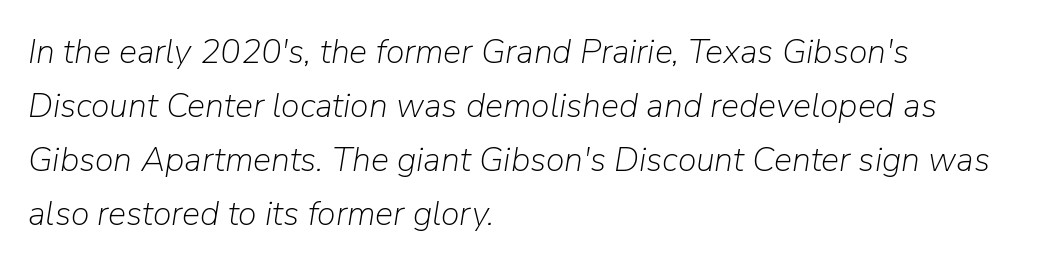
{"italic": "yes", "lean": "right", "slant_degrees": 9, "bold": "no", "weight": "light", "width": "normal", "stroke_contrast": "low", "x_height": "medium", "monospaced": "no", "underline": "no", "align": "left", "line_spacing": "normal", "line_spacing_ratio": 1.59, "letter_spacing": "normal", "letter_spacing_em": 0.0, "glyph_px": 34}
